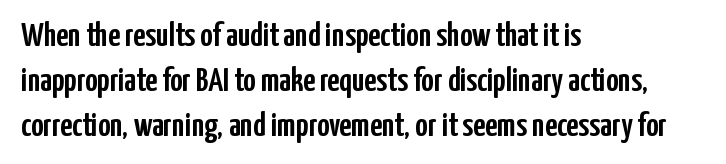
{"serif": "no", "italic": "no", "width": "condensed", "stroke_contrast": "low", "x_height": "medium", "monospaced": "no", "underline": "no", "align": "left", "line_spacing": "normal", "line_spacing_ratio": 1.32, "letter_spacing": "normal", "letter_spacing_em": 0.0, "glyph_px": 34}
